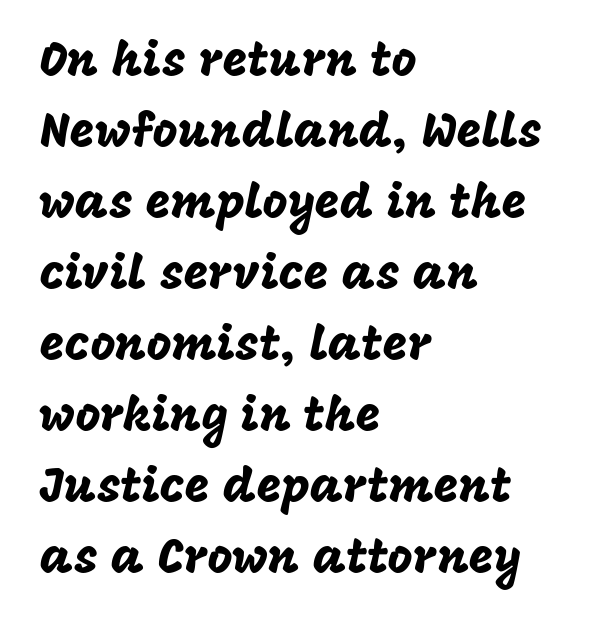
The rag falls on the right side of this text block. Look at the bottom of the vertical strokes: they stop flat, with no serifs. In terms of letterspacing, this is plain default setting. If you measured baseline to baseline, you'd find a middling distance. This sample has the flowing, uneven cadence of proportional lettering.
